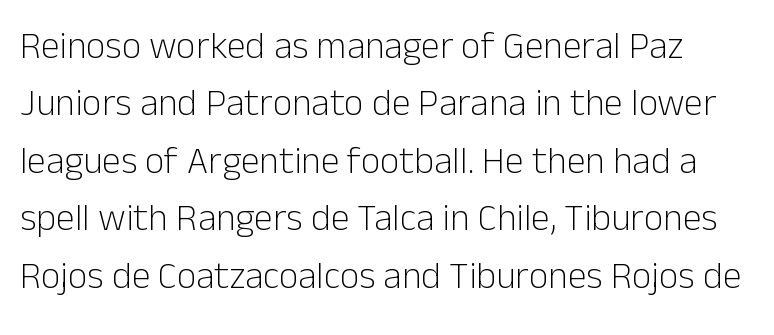
Short note: letters normally spaced. Note the varied advance widths — an 'i' is clearly narrower than an 'm'. The passage shown is typeset with a sans-serif family. Any mark beneath the type? The region is blank. Compared with typical paragraphs, the rows here are spaced about the same.
